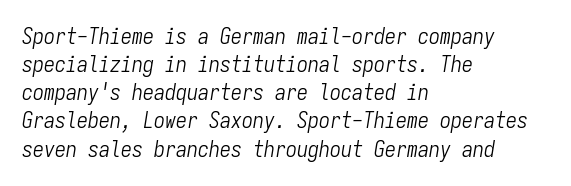
{"italic": "yes", "lean": "right", "slant_degrees": 9, "bold": "no", "underline": "no", "align": "left", "line_spacing": "normal", "line_spacing_ratio": 1.28, "letter_spacing": "normal", "letter_spacing_em": 0.0, "glyph_px": 22}
